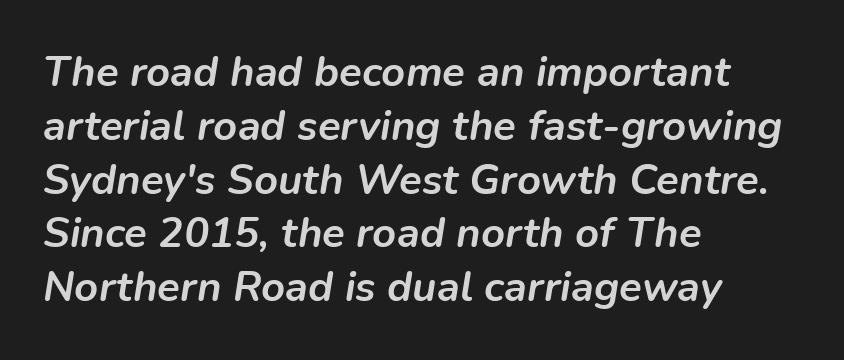
The image shows 42 px semibold type, italic (leaning right); set left-aligned, normal line spacing (1.28x), normal letter spacing, not underlined; low stroke contrast and a medium x-height.
